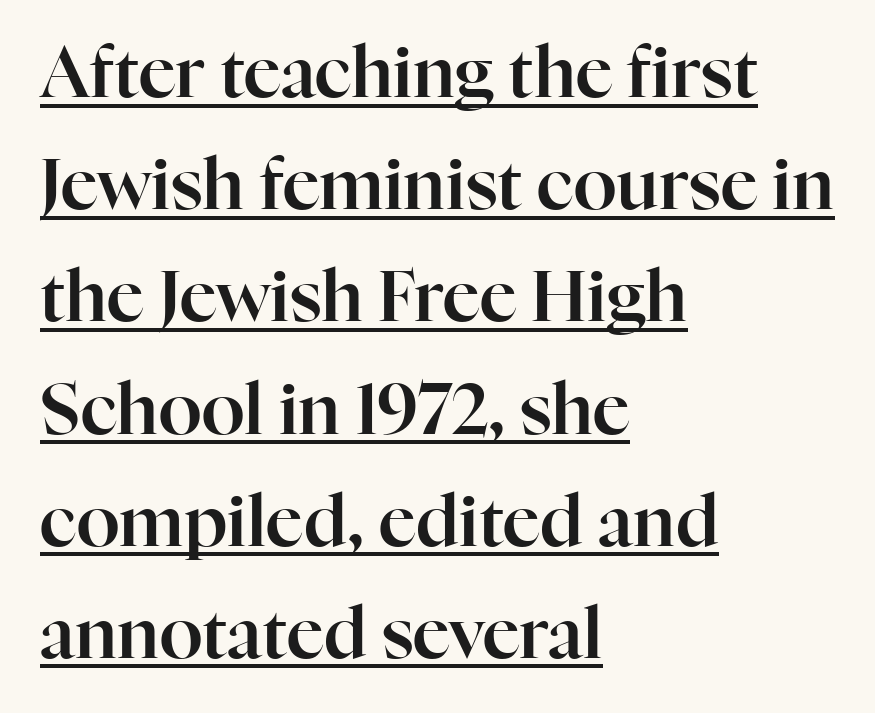
The image shows 71 px serif type, upright; set left-aligned, normal line spacing (1.58x), normal letter spacing, underlined; high stroke contrast and a medium x-height.
